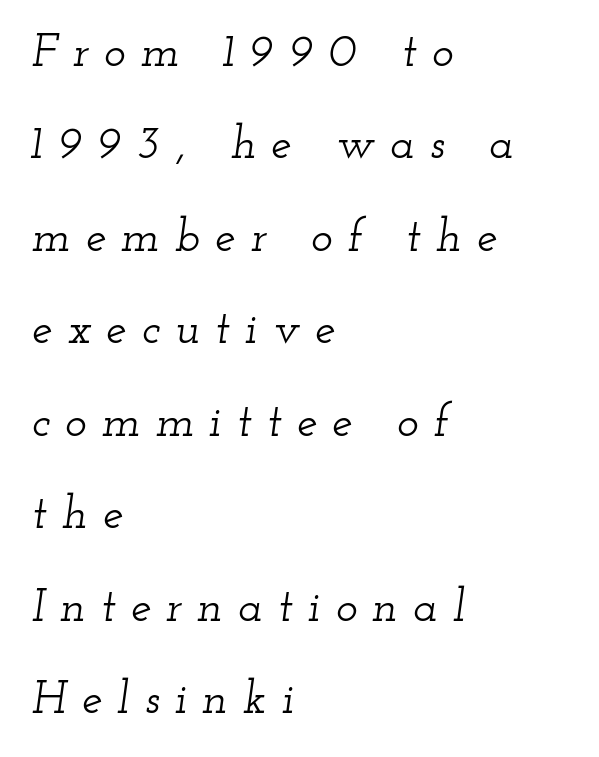
{"serif": "yes", "italic": "yes", "lean": "right", "slant_degrees": 12, "width": "wide", "stroke_contrast": "low", "x_height": "small", "monospaced": "no", "underline": "no", "align": "left", "line_spacing": "loose", "line_spacing_ratio": 2.01, "letter_spacing": "wide", "letter_spacing_em": 0.33, "glyph_px": 46}
